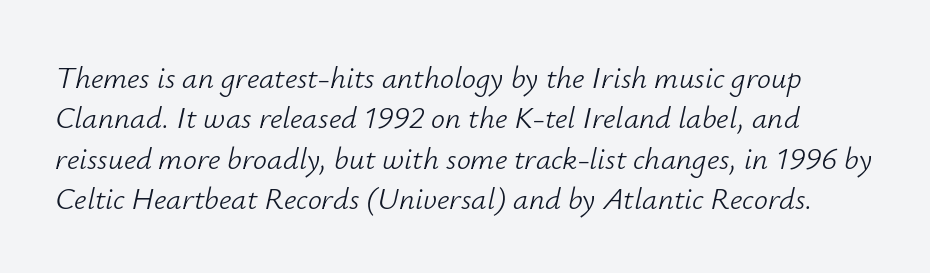
The designer left line spacing at the default. When letters slant like this, we call the style italic. This rendering features lettering with no underline. Spacing between characters is what you'd get straight out of the box. Nothing heavy about these letters — not bold at all. Do the characters align in a grid? No, the font is proportional.
